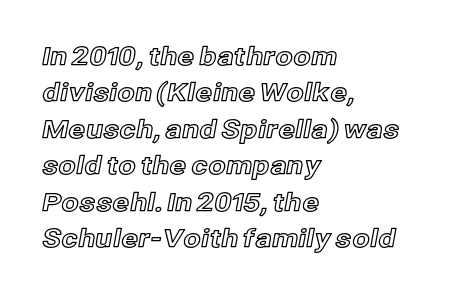
{"underline": "no", "align": "left", "line_spacing": "normal", "line_spacing_ratio": 1.46, "letter_spacing": "normal", "letter_spacing_em": 0.0, "glyph_px": 25}
